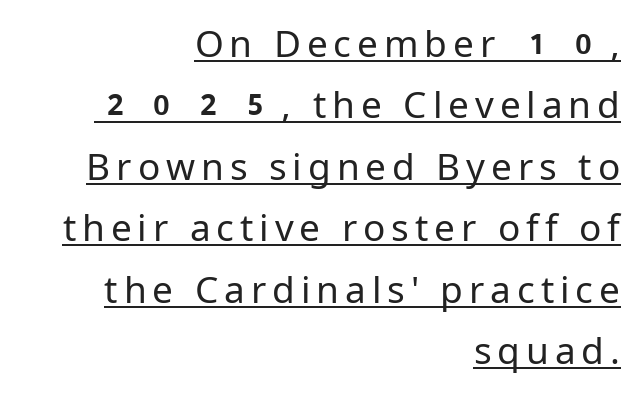
The cut favours lightness, reaching ordinary text weight at its darkest. Notice how the stems are strictly vertical — no italics here. The rendering anchors every line to the right-hand side. The rows are spaced the way most documents space them. In terms of letterform style, serifs are entirely absent. A rule runs beneath these lines of type.
